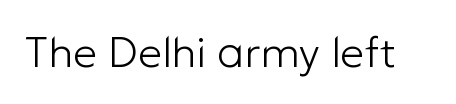
{"serif": "no", "italic": "no", "bold": "no", "weight": "light", "width": "normal", "stroke_contrast": "low", "x_height": "medium", "monospaced": "no", "underline": "no", "letter_spacing": "normal", "letter_spacing_em": 0.0, "glyph_px": 43}
